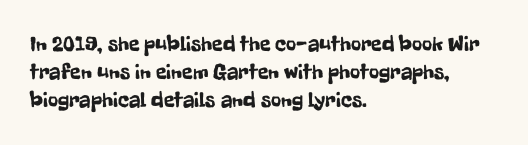
Style check: upright. Decoration check: the copy has no underline. The gaps between neighbouring characters are ordinary and unremarkable. This sample is left-justified, so line endings fall wherever the words run out. The rows are spaced the way most documents space them.
